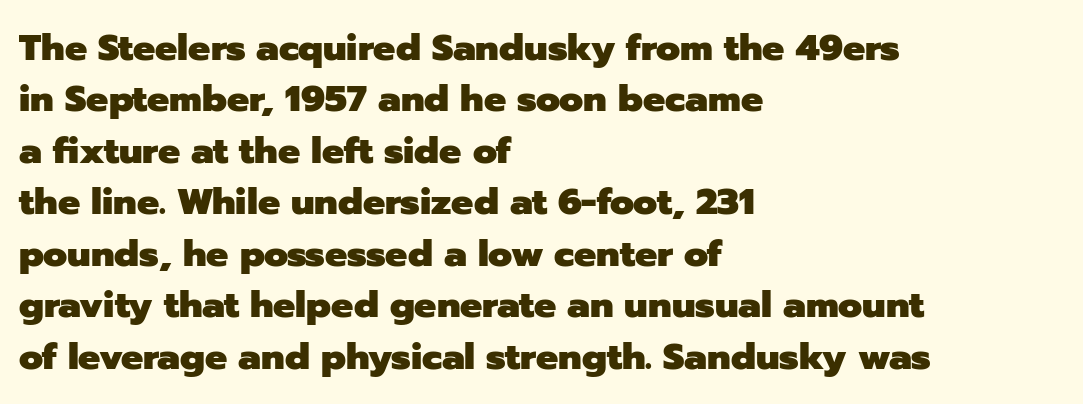
Q: Is the text bold? A: Yes.
Q: Is the text italic (slanted)? A: No, it is upright.
Q: Is the typeface a serif or a sans-serif typeface? A: Sans-serif.
Q: Is the text underlined? A: No.
Q: How is the paragraph aligned? A: Left-aligned.
Q: Is the spacing between letters normal or unusually wide? A: Normal.
Q: Is the spacing between lines tight, normal or loose? A: Normal.
Q: Width (condensed, normal, or wide)? A: Normal.
Q: Stroke contrast? A: Low.
Q: x-height? A: Medium.
Q: Monospaced? A: No.
